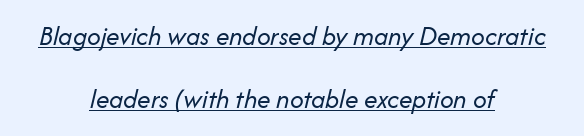
The image shows 27 px text type, italic (leaning right); set centered, loose line spacing (2.34x), normal letter spacing, underlined.
